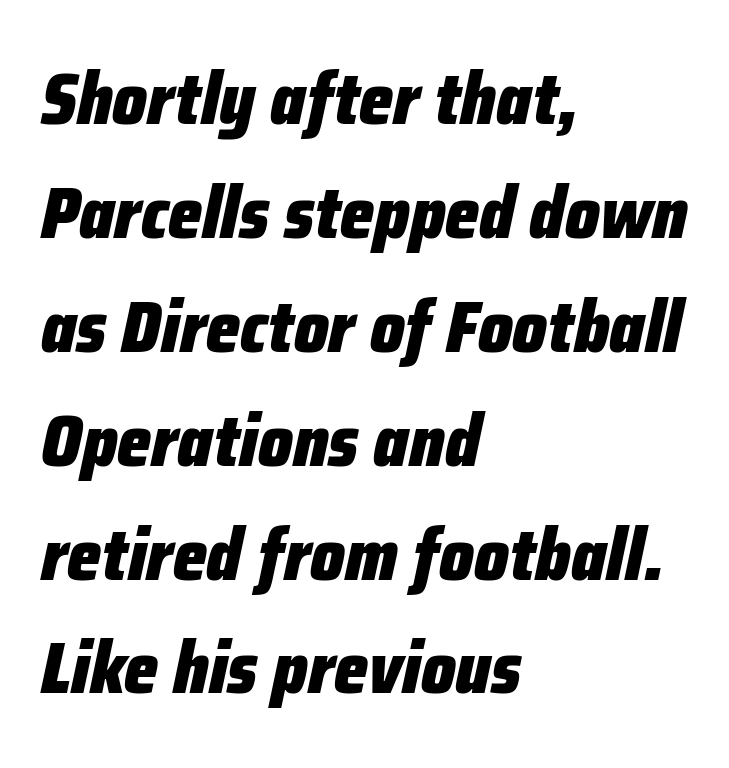
The image shows 73 px heavy, condensed type, italic (leaning right); set left-aligned, normal line spacing (1.56x), normal letter spacing, not underlined; low stroke contrast and a medium x-height.
